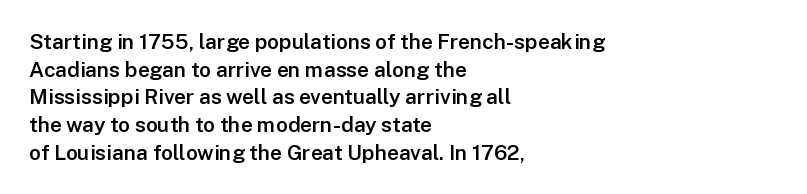
The image shows 21 px text type, upright; set left-aligned, normal line spacing (1.32x), normal letter spacing, not underlined.
